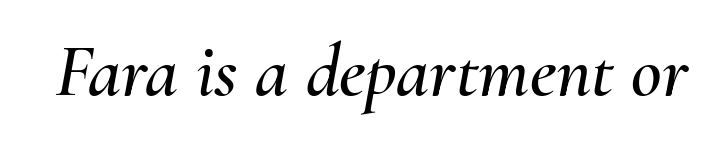
Compared with ordinary roman type, these characters are visibly tilted. The glyphs are unaccompanied by any horizontal stroke below them. Standard letterfit; no display-style spreading of the glyphs. These lines are rendered in a variable-pitch font.
